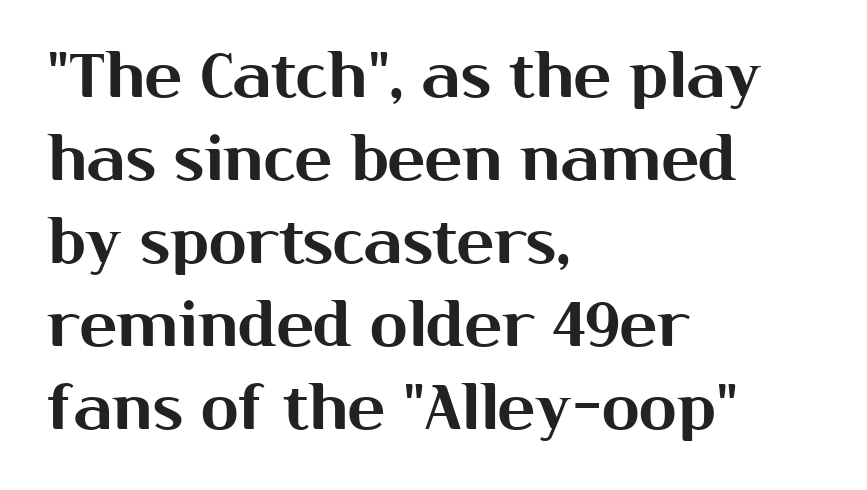
Q: Is the text italic (slanted)? A: No, it is upright.
Q: Is the typeface a serif or a sans-serif typeface? A: Sans-serif.
Q: Is the text underlined? A: No.
Q: How is the paragraph aligned? A: Left-aligned.
Q: Is the spacing between letters normal or unusually wide? A: Normal.
Q: Is the spacing between lines tight, normal or loose? A: Normal.
Q: Width (condensed, normal, or wide)? A: Normal.
Q: Stroke contrast? A: Medium.
Q: x-height? A: Medium.
Q: Monospaced? A: No.
